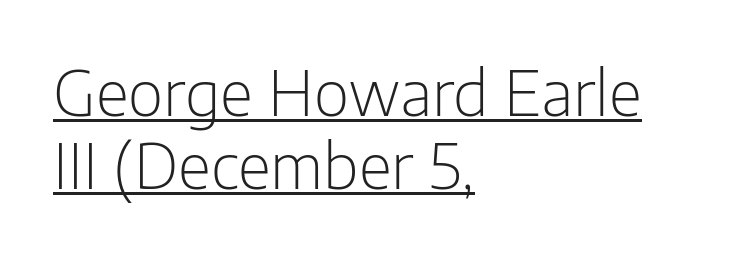
The image shows 61 px light sans-serif type, upright; set left-aligned, line spacing 1.19x, normal letter spacing, underlined; low stroke contrast and a medium x-height.
